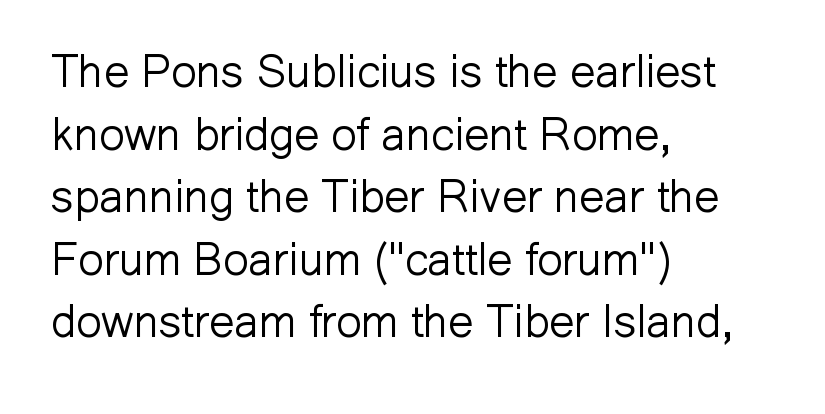
Q: Is the text bold? A: No.
Q: Is the text italic (slanted)? A: No, it is upright.
Q: Is the typeface a serif or a sans-serif typeface? A: Sans-serif.
Q: Is the text underlined? A: No.
Q: How is the paragraph aligned? A: Left-aligned.
Q: Is the spacing between letters normal or unusually wide? A: Normal.
Q: Is the spacing between lines tight, normal or loose? A: Normal.
Q: Width (condensed, normal, or wide)? A: Normal.
Q: Stroke contrast? A: Low.
Q: x-height? A: Medium.
Q: Monospaced? A: No.
